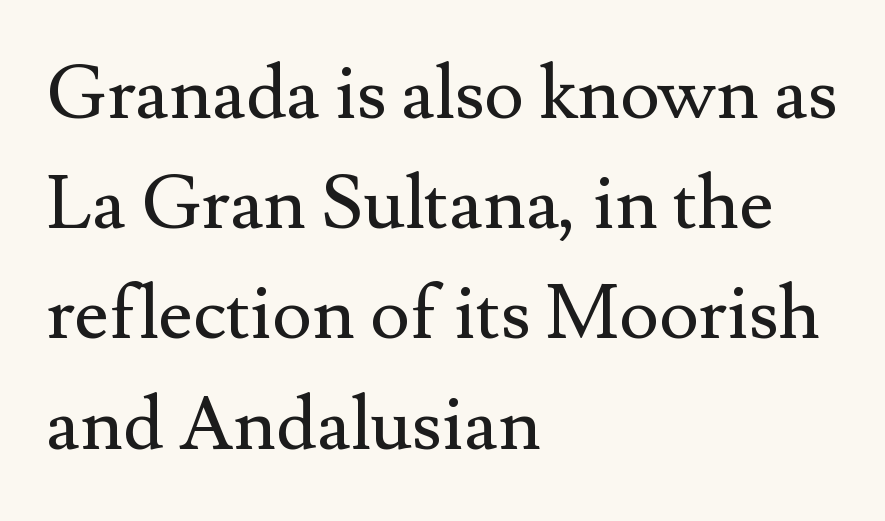
Q: Is the text bold? A: No.
Q: Is the text italic (slanted)? A: No, it is upright.
Q: Is the typeface a serif or a sans-serif typeface? A: Serif.
Q: Is the text underlined? A: No.
Q: How is the paragraph aligned? A: Left-aligned.
Q: Is the spacing between letters normal or unusually wide? A: Normal.
Q: Is the spacing between lines tight, normal or loose? A: Normal.
Q: Width (condensed, normal, or wide)? A: Normal.
Q: Stroke contrast? A: Medium.
Q: x-height? A: Small.
Q: Monospaced? A: No.
